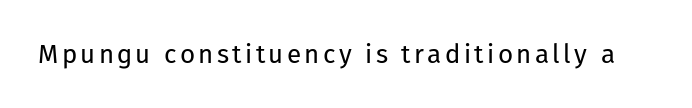
The image shows 26 px text type, upright; set not underlined.
